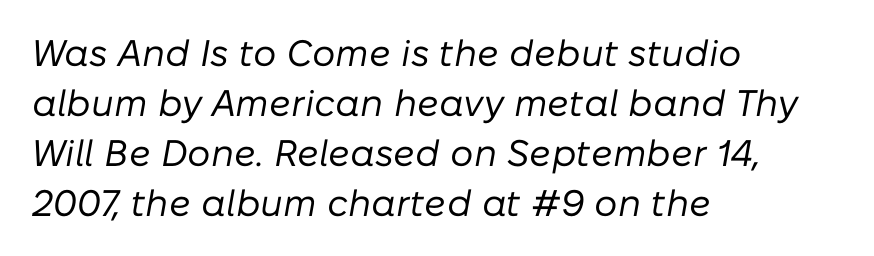
Q: Is the text bold? A: No.
Q: Is the text italic (slanted)? A: Yes, it leans right by about 10 degrees.
Q: Is the text underlined? A: No.
Q: How is the paragraph aligned? A: Left-aligned.
Q: Is the spacing between letters normal or unusually wide? A: Normal.
Q: Is the spacing between lines tight, normal or loose? A: Normal.
Q: Width (condensed, normal, or wide)? A: Normal.
Q: Stroke contrast? A: Low.
Q: x-height? A: Medium.
Q: Monospaced? A: No.
